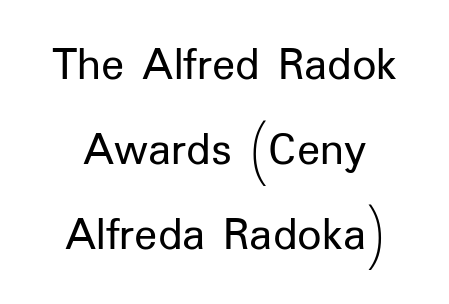
Q: Is the text bold? A: No.
Q: Is the text italic (slanted)? A: No, it is upright.
Q: Is the typeface a serif or a sans-serif typeface? A: Sans-serif.
Q: Is the text underlined? A: No.
Q: How is the paragraph aligned? A: Centered.
Q: Is the spacing between letters normal or unusually wide? A: Normal.
Q: Width (condensed, normal, or wide)? A: Normal.
Q: Stroke contrast? A: Low.
Q: x-height? A: Medium.
Q: Monospaced? A: No.
